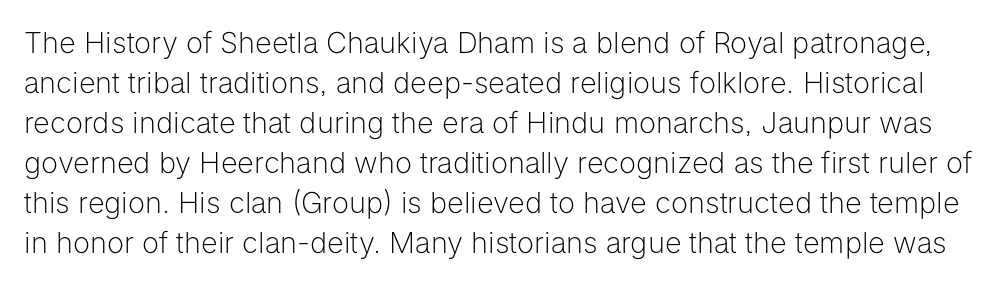
Q: Is the text bold? A: No.
Q: Is the text italic (slanted)? A: No, it is upright.
Q: Is the typeface a serif or a sans-serif typeface? A: Sans-serif.
Q: Is the text underlined? A: No.
Q: Is the spacing between letters normal or unusually wide? A: Normal.
Q: Is the spacing between lines tight, normal or loose? A: Normal.
Q: Width (condensed, normal, or wide)? A: Normal.
Q: Stroke contrast? A: Low.
Q: x-height? A: Medium.
Q: Monospaced? A: No.
